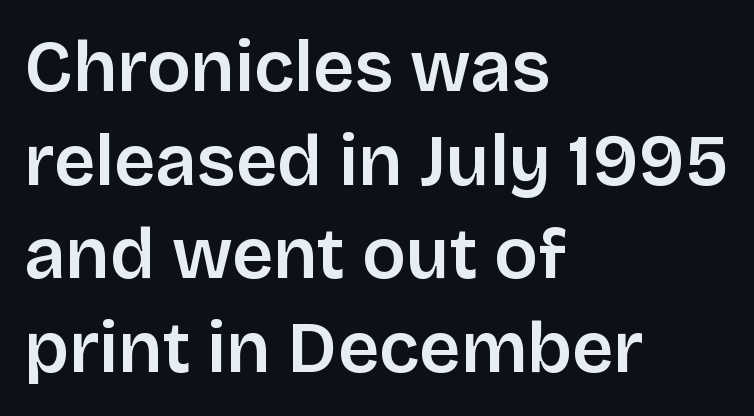
The image shows 72 px sans-serif type, upright; set left-aligned, normal line spacing (1.3x), normal letter spacing, not underlined; low stroke contrast and a large x-height.
